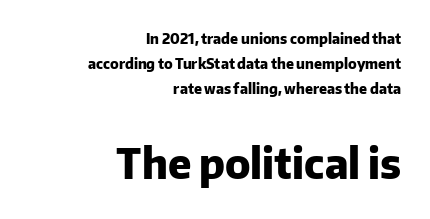
{"serif": "no", "italic": "no", "bold": "yes", "weight": "heavy", "width": "normal", "stroke_contrast": "low", "x_height": "medium", "monospaced": "no", "underline": "no", "align": "right", "line_spacing_ratio": 1.77, "letter_spacing": "normal", "letter_spacing_em": 0.0, "larger_block": "second", "size_ratio": 2.93, "glyph_px": 41}
